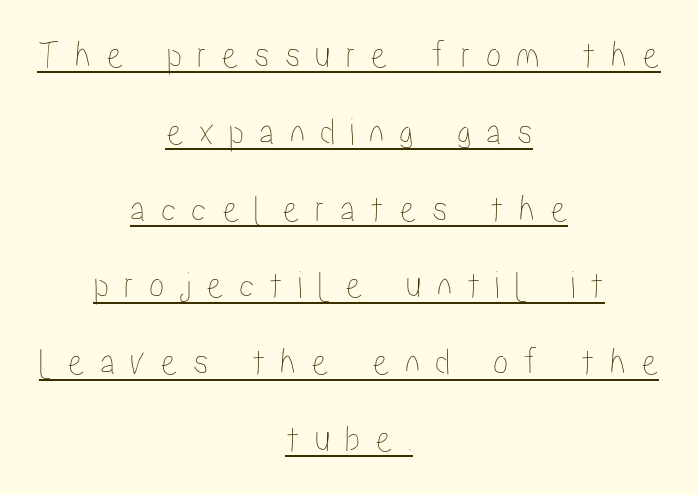
{"italic": "no", "width": "condensed", "stroke_contrast": "low", "x_height": "medium", "monospaced": "no", "underline": "yes", "align": "center", "line_spacing": "loose", "line_spacing_ratio": 1.97, "letter_spacing": "wide", "letter_spacing_em": 0.38, "glyph_px": 39}
